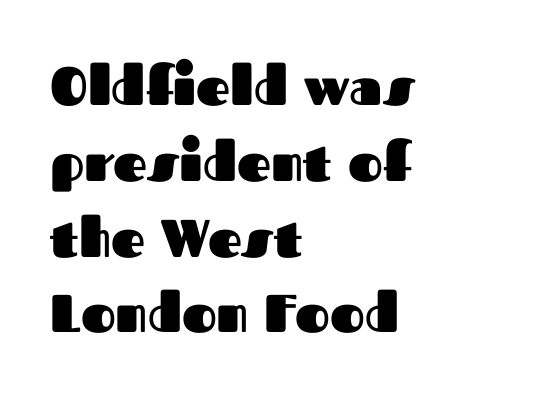
The image shows 53 px heavy sans-serif type, upright; set left-aligned, normal line spacing (1.43x), normal letter spacing, not underlined; medium stroke contrast and a medium x-height.
